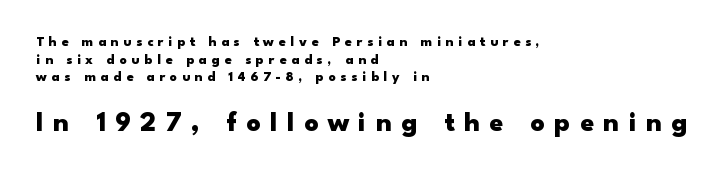
Q: Is the text bold? A: Yes.
Q: Is the text italic (slanted)? A: No, it is upright.
Q: Is the typeface a serif or a sans-serif typeface? A: Sans-serif.
Q: Is the text underlined? A: No.
Q: How is the paragraph aligned? A: Left-aligned.
Q: Is the spacing between letters normal or unusually wide? A: Unusually wide.
Q: Is the spacing between lines tight, normal or loose? A: Normal.
Q: Which block of text is set in a larger size, the first (top) or the second (bottom)? A: The second (bottom) one.
Q: Width (condensed, normal, or wide)? A: Wide.
Q: Stroke contrast? A: Low.
Q: x-height? A: Small.
Q: Monospaced? A: No.
